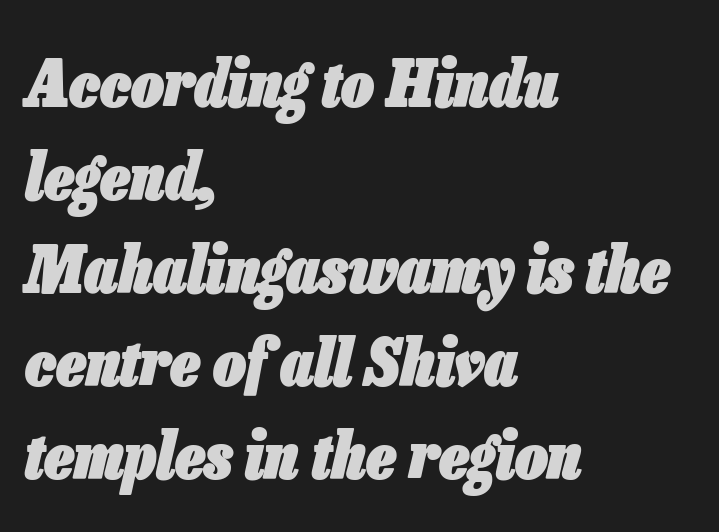
Q: Is the text bold? A: Yes.
Q: Is the text italic (slanted)? A: Yes, it leans right by about 13 degrees.
Q: Is the text underlined? A: No.
Q: How is the paragraph aligned? A: Left-aligned.
Q: Is the spacing between letters normal or unusually wide? A: Normal.
Q: Is the spacing between lines tight, normal or loose? A: Normal.
Q: Width (condensed, normal, or wide)? A: Condensed.
Q: Stroke contrast? A: Low.
Q: x-height? A: Medium.
Q: Monospaced? A: No.
